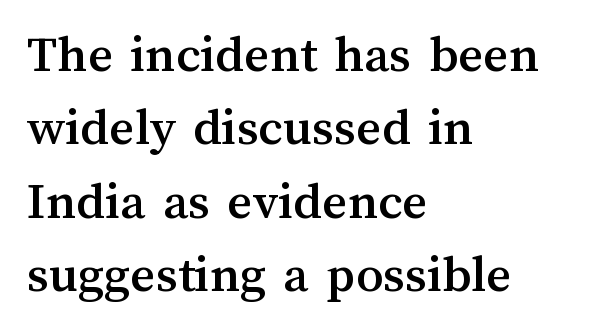
Style check: upright. You could not count columns in this text — the font is proportionally spaced. Left-aligned paragraph, ragged on the right. The passage shown is not underscored anywhere.
